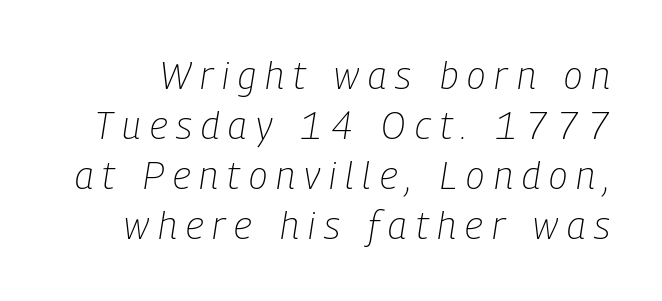
The weight tops out at a normal text grade. Think of a printed novel: that variable character pitch is what you see here. Observe the wide spacing: letters keep a clear distance from each other. Anything drawn beneath the words? Only blank space. Tall strokes in this sample are angled rather than plumb.
